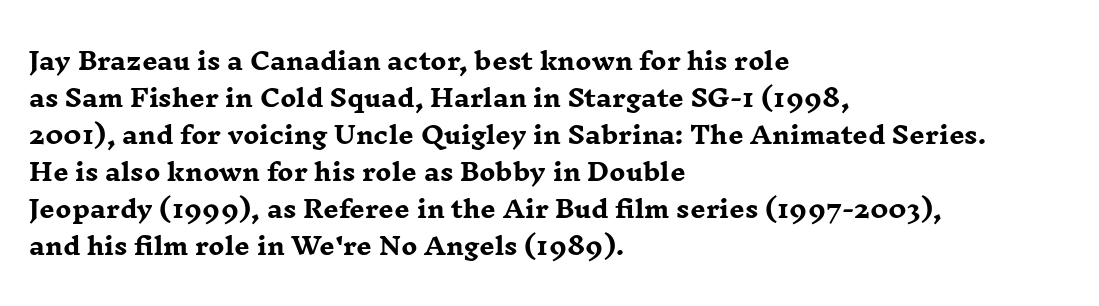
Q: Is the text bold? A: Yes.
Q: Is the text italic (slanted)? A: No, it is upright.
Q: Is the text underlined? A: No.
Q: How is the paragraph aligned? A: Left-aligned.
Q: Is the spacing between letters normal or unusually wide? A: Normal.
Q: Is the spacing between lines tight, normal or loose? A: Normal.
